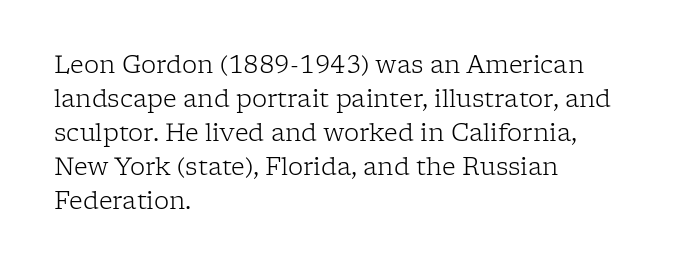
The image shows 24 px text type, upright; set left-aligned, normal line spacing (1.42x), normal letter spacing, not underlined.
